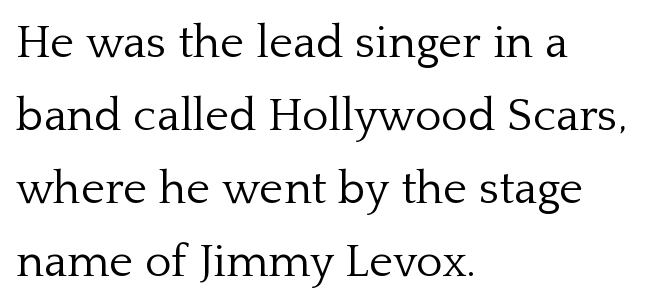
Q: Is the text bold? A: No.
Q: Is the text italic (slanted)? A: No, it is upright.
Q: Is the typeface a serif or a sans-serif typeface? A: Serif.
Q: Is the text underlined? A: No.
Q: How is the paragraph aligned? A: Left-aligned.
Q: Is the spacing between letters normal or unusually wide? A: Normal.
Q: Is the spacing between lines tight, normal or loose? A: Normal.
Q: Width (condensed, normal, or wide)? A: Normal.
Q: Stroke contrast? A: Low.
Q: x-height? A: Medium.
Q: Monospaced? A: No.
